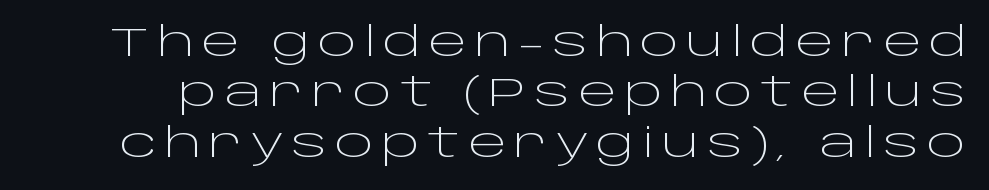
The image shows 41 px light, wide sans-serif type, upright; set line spacing 1.23x, not underlined; low stroke contrast and a large x-height.
